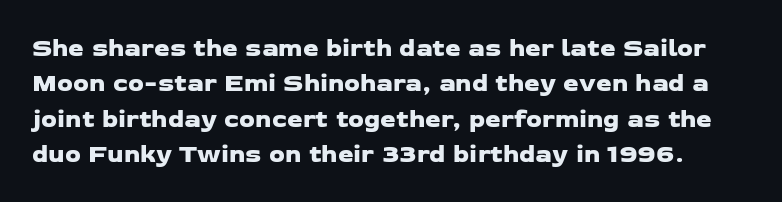
{"underline": "no", "line_spacing": "normal", "line_spacing_ratio": 1.42, "letter_spacing": "normal", "letter_spacing_em": 0.0, "glyph_px": 25}
